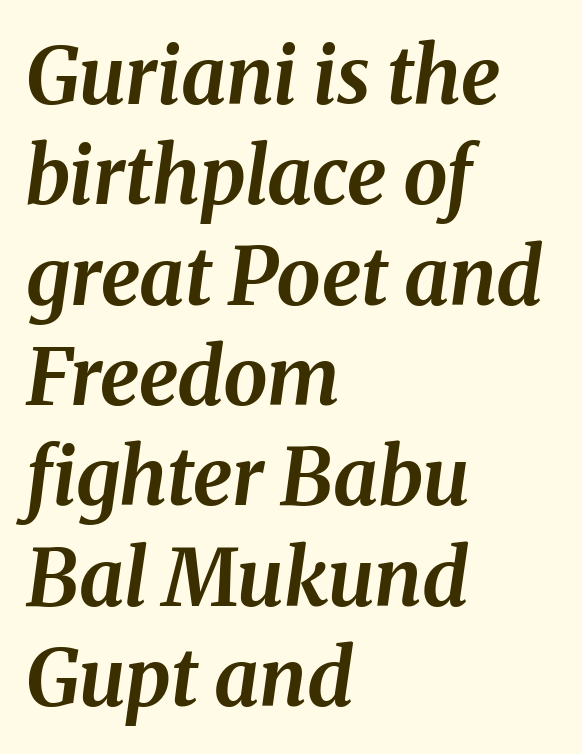
Note the varied advance widths — an 'i' is clearly narrower than an 'm'. Descenders are the only things crossing below the line. Baseline-to-baseline distance is the conventional proportion of letter height. Slanted lettering throughout.
